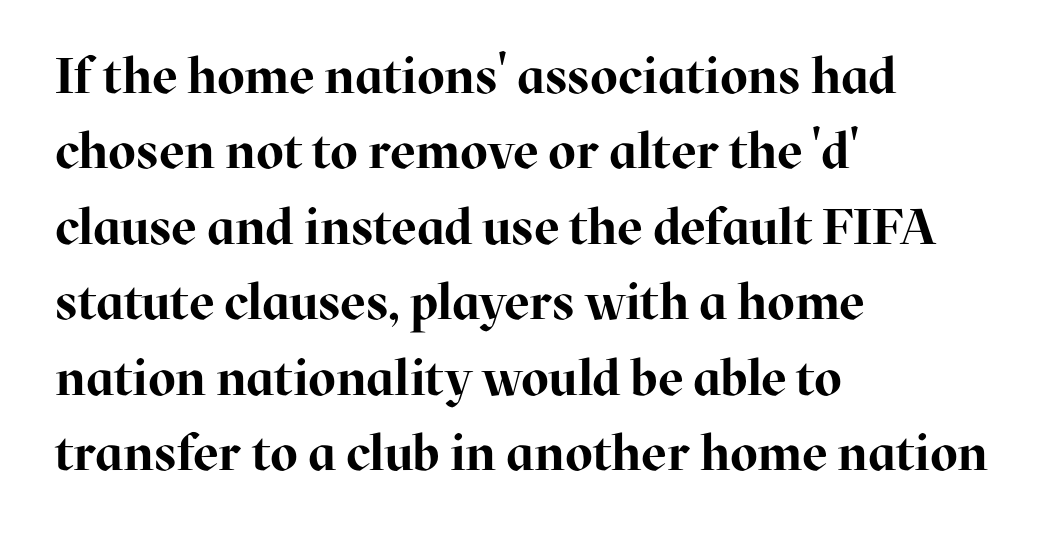
{"serif": "yes", "italic": "no", "bold": "yes", "weight": "bold", "width": "normal", "stroke_contrast": "high", "x_height": "medium", "monospaced": "no", "underline": "no", "align": "left", "line_spacing": "normal", "line_spacing_ratio": 1.51, "letter_spacing": "normal", "letter_spacing_em": 0.0, "glyph_px": 50}
